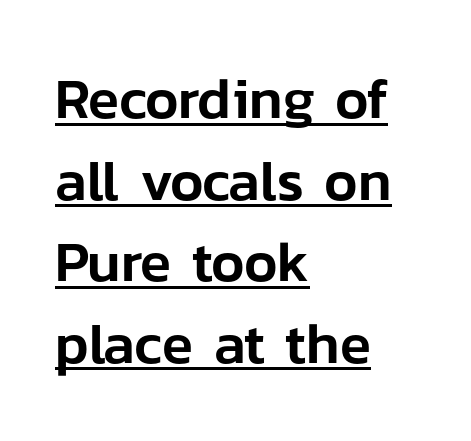
Summary of vertical rhythm: regular, with standard interline spacing. Has an underline been added? It has. Each letter keeps its own natural width here, so spacing adapts to shape. The lettering stays uniformly vertical, giving the passage a roman look. What kind of face is this? One without serifs — a sans.
